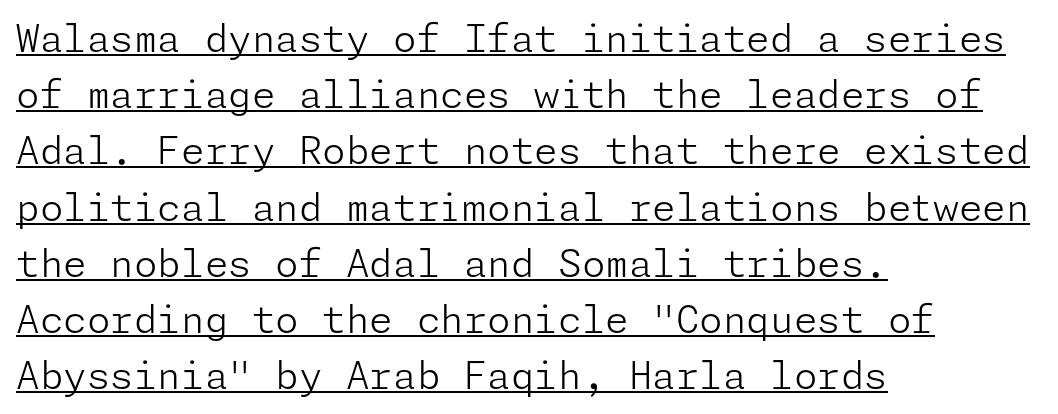
The font's upright variant was chosen for this text. Compared with undecorated copy, this sample adds a rule below the words. No letter is thick-stroked: the sample isn't bold. Default kerning and tracking; the words read as compact shapes. Left-aligned paragraph, ragged on the right. Does the type have serifs? No, each stem ends abruptly.
